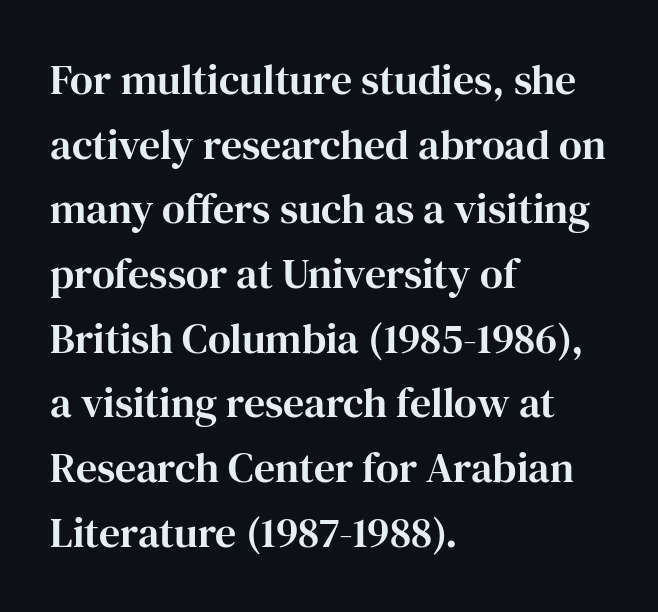
Compared with a centered layout, this one pins lines to the left instead. The specimen reads as upright at a glance. Successive baselines arrive at the customary interval. Check the space under the baseline: it is left empty.
